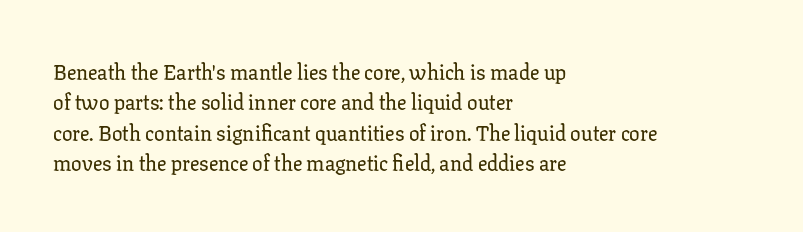
A bare baseline throughout the passage. This rendering uses left alignment, leaving the right contour irregular. Vertical strokes here are truly vertical. Glyph-to-glyph distance matches everyday printed text. If you measured baseline to baseline, you'd find a middling distance.
